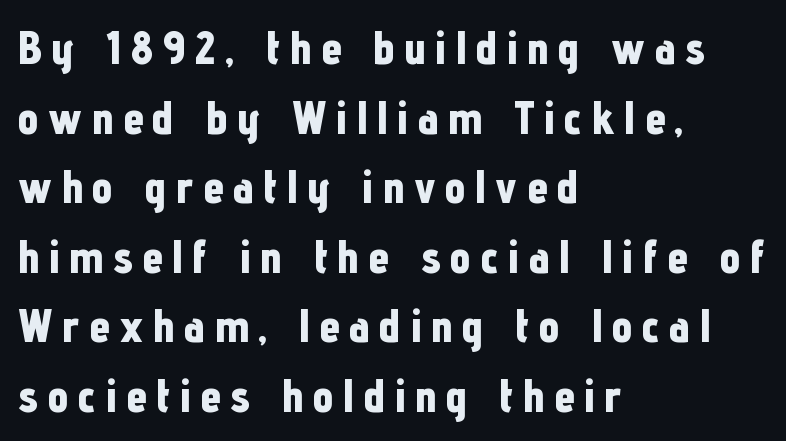
The image shows 47 px bold, condensed sans-serif type, upright; set left-aligned, normal line spacing (1.48x), unusually wide letter spacing (+0.2 em), not underlined; low stroke contrast and a medium x-height.
